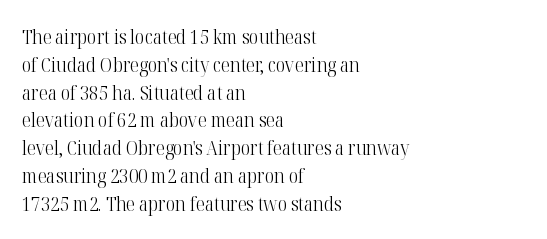
Q: Is the text bold? A: No.
Q: Is the text italic (slanted)? A: No, it is upright.
Q: Is the text underlined? A: No.
Q: How is the paragraph aligned? A: Left-aligned.
Q: Is the spacing between letters normal or unusually wide? A: Normal.
Q: Is the spacing between lines tight, normal or loose? A: Normal.
